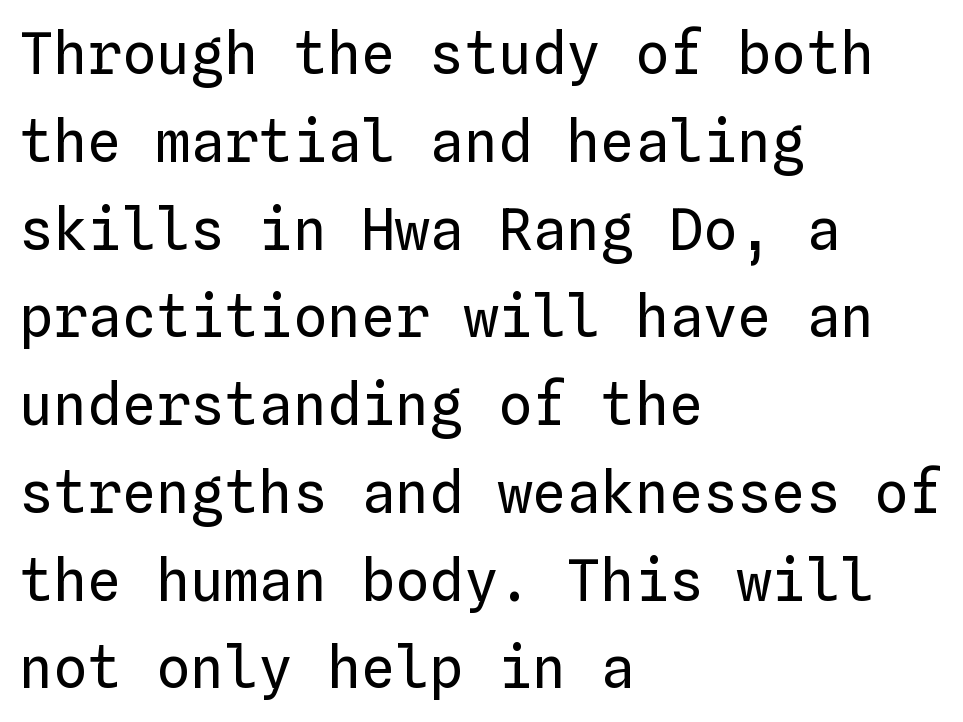
Q: Is the text bold? A: No.
Q: Is the text italic (slanted)? A: No, it is upright.
Q: Is the text underlined? A: No.
Q: How is the paragraph aligned? A: Left-aligned.
Q: Is the spacing between letters normal or unusually wide? A: Normal.
Q: Is the spacing between lines tight, normal or loose? A: Normal.
Q: Width (condensed, normal, or wide)? A: Normal.
Q: Stroke contrast? A: Low.
Q: x-height? A: Medium.
Q: Monospaced? A: Yes.
